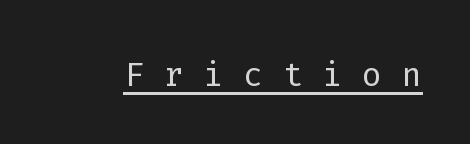
These lines are rendered in a fixed-pitch font. Beneath each row of characters lies a ruled line. Grotesque or geometric, the face here clearly has no serifs. The typeface has the unassuming heft of standard copy or less.
